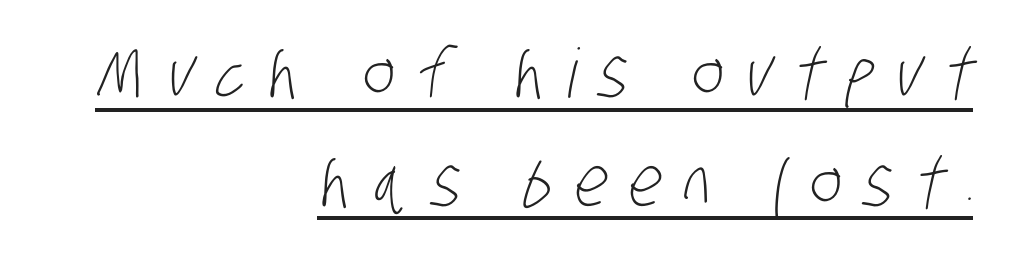
{"serif": "no", "bold": "no", "weight": "light", "width": "condensed", "stroke_contrast": "low", "x_height": "large", "monospaced": "no", "underline": "yes", "align": "right", "line_spacing": "normal", "line_spacing_ratio": 1.6, "letter_spacing": "wide", "letter_spacing_em": 0.33, "glyph_px": 68}
